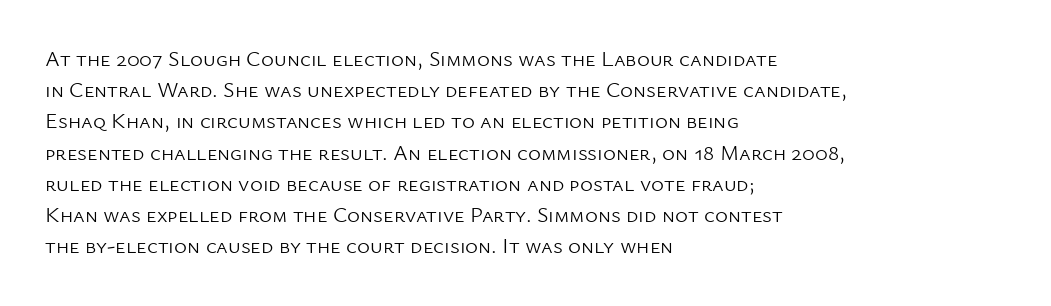
The image shows 22 px text type, upright; set left-aligned, normal line spacing (1.42x), normal letter spacing, not underlined.
